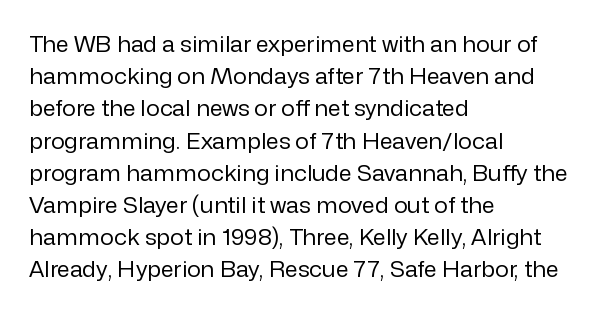
Regarding leading, the lines here are spaced in the standard way. The setting favours the left margin, as ordinary paragraphs usually do. The typeface has the unassuming heft of standard copy or less. The tracking reads as untouched default to a designer's eye. Type without underlining. Vertical strokes here are truly vertical.
